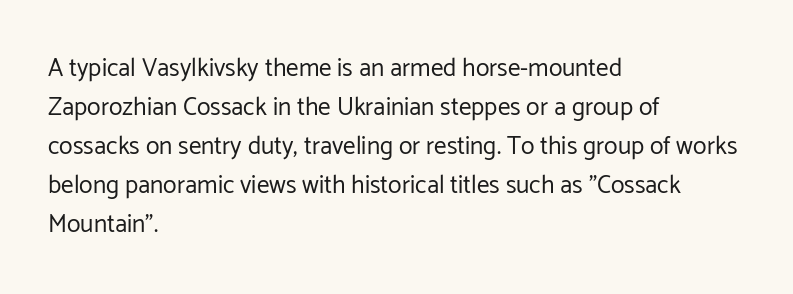
{"italic": "no", "bold": "no", "underline": "no", "align": "left", "line_spacing": "normal", "line_spacing_ratio": 1.56, "letter_spacing": "normal", "letter_spacing_em": 0.0, "glyph_px": 25}
